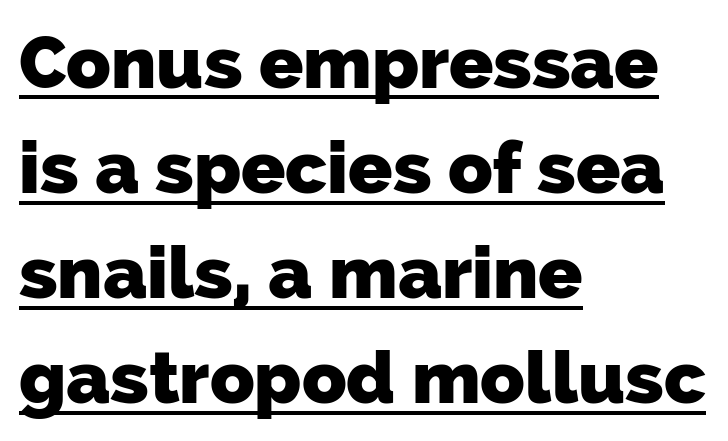
The image shows 73 px heavy sans-serif type; set left-aligned, normal line spacing (1.44x), normal letter spacing, underlined; low stroke contrast and a medium x-height.
